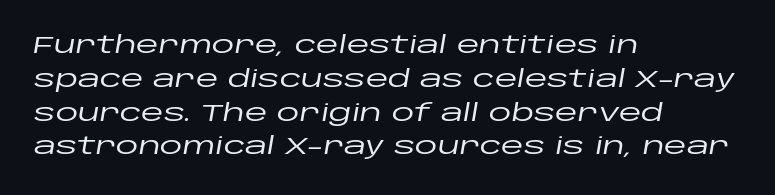
Q: Is the text italic (slanted)? A: Yes, it leans right by about 10 degrees.
Q: Is the text underlined? A: No.
Q: How is the paragraph aligned? A: Left-aligned.
Q: Is the spacing between letters normal or unusually wide? A: Normal.
Q: Is the spacing between lines tight, normal or loose? A: Normal.
